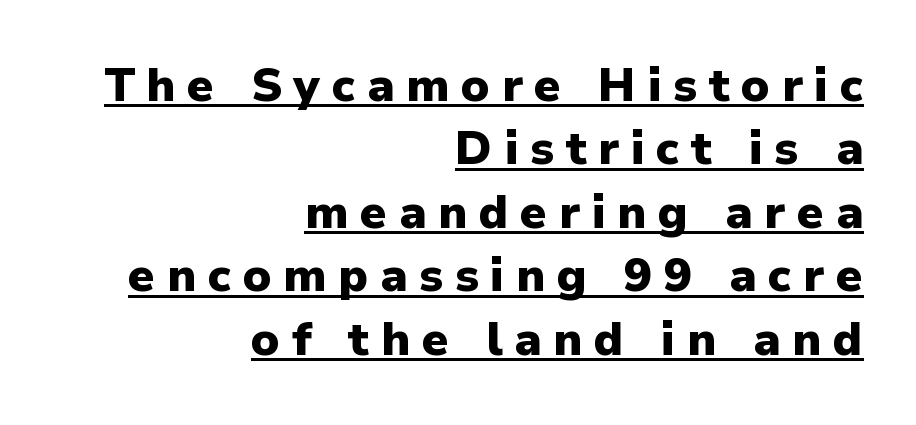
The setting favours the right margin, as signatures and pull-quotes sometimes do. These characters rest on top of a visible drawn line. Bold? Absolutely — the strokes are thick and heavy. In terms of posture, this sample is upright. The space between consecutive lines is moderate. Nope, no serifs anywhere on these letters.
